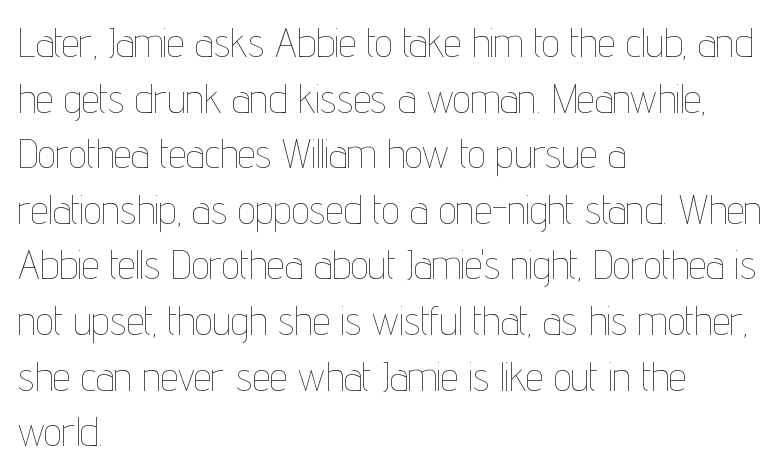
Q: Is the text bold? A: No.
Q: Is the text italic (slanted)? A: No, it is upright.
Q: Is the text underlined? A: No.
Q: How is the paragraph aligned? A: Left-aligned.
Q: Is the spacing between letters normal or unusually wide? A: Normal.
Q: Is the spacing between lines tight, normal or loose? A: Normal.
Q: Width (condensed, normal, or wide)? A: Condensed.
Q: Stroke contrast? A: Low.
Q: x-height? A: Medium.
Q: Monospaced? A: No.
